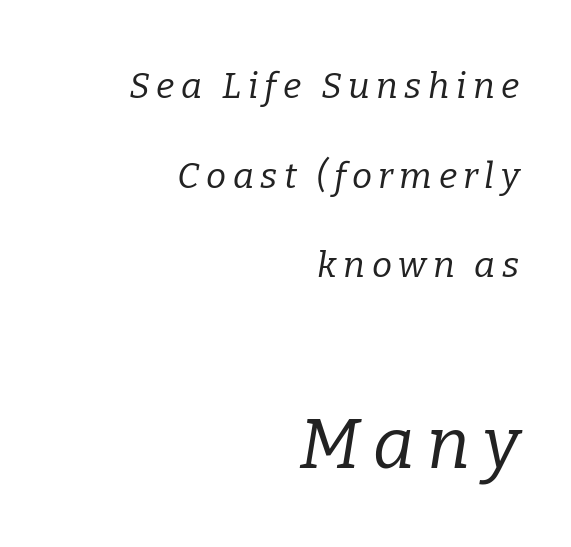
The image shows 71 px regular-weight serif type, italic (leaning right); set right-aligned, loose line spacing (2.49x), not underlined; the second (bottom) block is 1.97x larger; low stroke contrast and a medium x-height.
